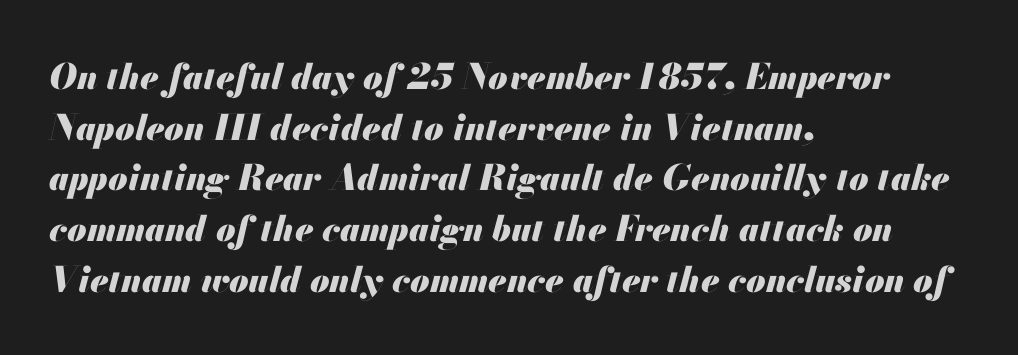
{"italic": "yes", "lean": "right", "slant_degrees": 13, "bold": "yes", "weight": "heavy", "width": "normal", "stroke_contrast": "medium", "x_height": "small", "monospaced": "no", "underline": "no", "align": "left", "line_spacing": "normal", "line_spacing_ratio": 1.45, "letter_spacing": "normal", "letter_spacing_em": 0.0, "glyph_px": 35}
